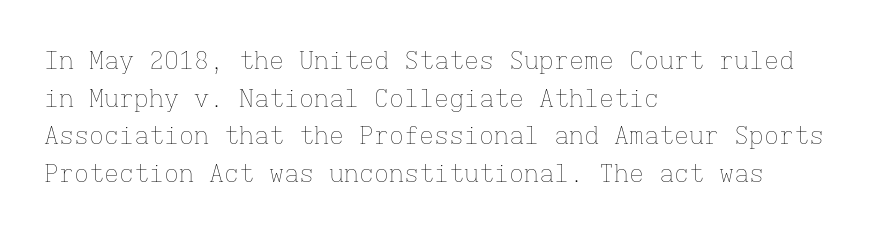
The image shows 25 px text type, upright; set left-aligned, normal line spacing (1.51x), normal letter spacing, not underlined.
